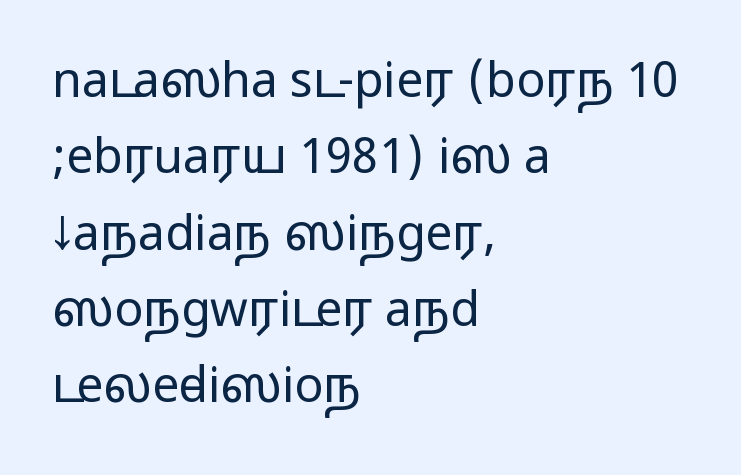
The image shows 48 px wide sans-serif type, upright; set left-aligned, normal line spacing (1.59x), normal letter spacing, not underlined; medium stroke contrast.
